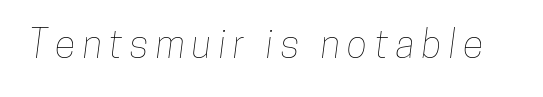
{"width": "condensed", "stroke_contrast": "low", "x_height": "medium", "monospaced": "no", "underline": "no", "letter_spacing": "wide", "letter_spacing_em": 0.2, "glyph_px": 38}
